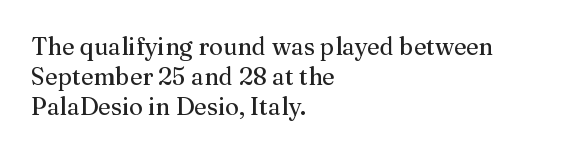
{"italic": "no", "underline": "no", "align": "left", "line_spacing": "normal", "line_spacing_ratio": 1.25, "letter_spacing": "normal", "letter_spacing_em": 0.0, "glyph_px": 24}
